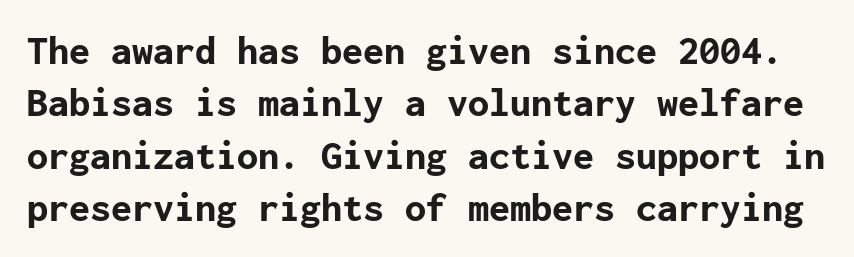
The image shows 42 px bold sans-serif type, upright; set normal line spacing (1.25x), normal letter spacing, not underlined; low stroke contrast and a medium x-height.
